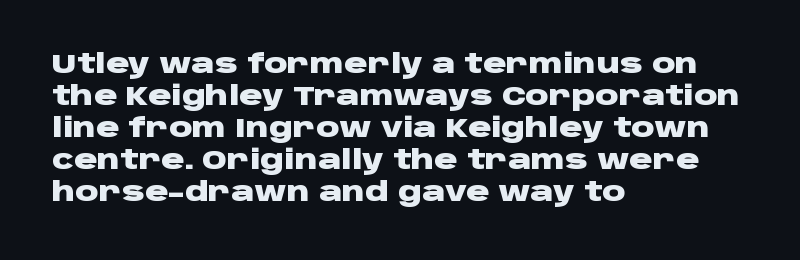
{"italic": "no", "bold": "yes", "underline": "no", "align": "left", "line_spacing_ratio": 1.23, "letter_spacing": "normal", "letter_spacing_em": 0.0, "glyph_px": 26}
